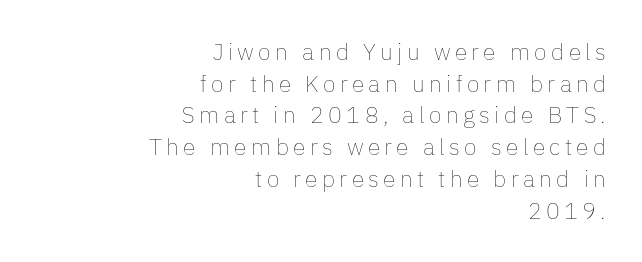
Q: Is the text bold? A: No.
Q: Is the text italic (slanted)? A: No, it is upright.
Q: Is the text underlined? A: No.
Q: How is the paragraph aligned? A: Right-aligned.
Q: Is the spacing between lines tight, normal or loose? A: Normal.
